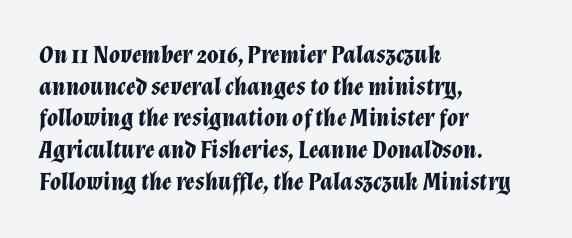
Does the weight exceed regular? Yes, all the way to bold. Emphasis-style slanted type is in use. Characters follow at the spacing the type designer built in. Line spacing here is normal. The space beneath each line is pristine and unruled.
